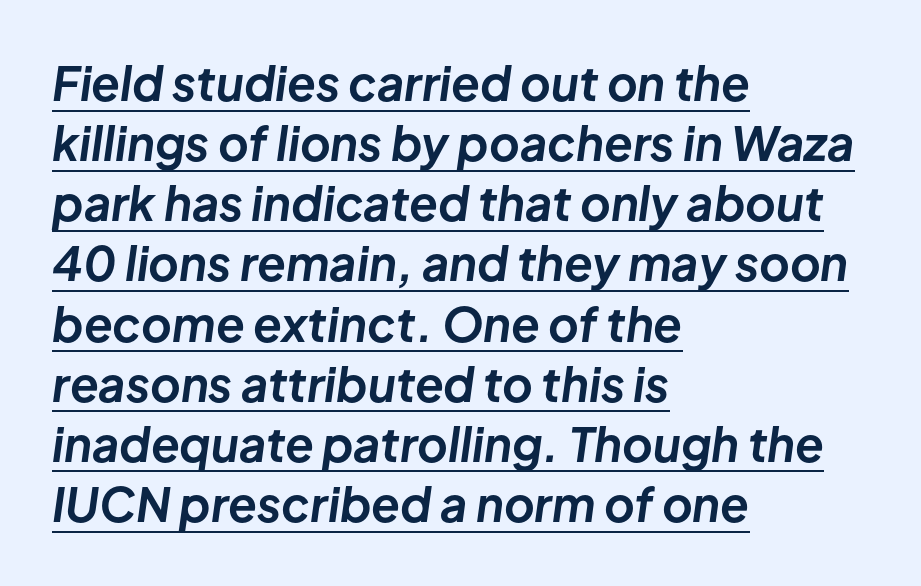
The image shows 47 px bold type, italic (leaning right); set left-aligned, normal line spacing (1.28x), normal letter spacing, underlined; low stroke contrast and a medium x-height.
